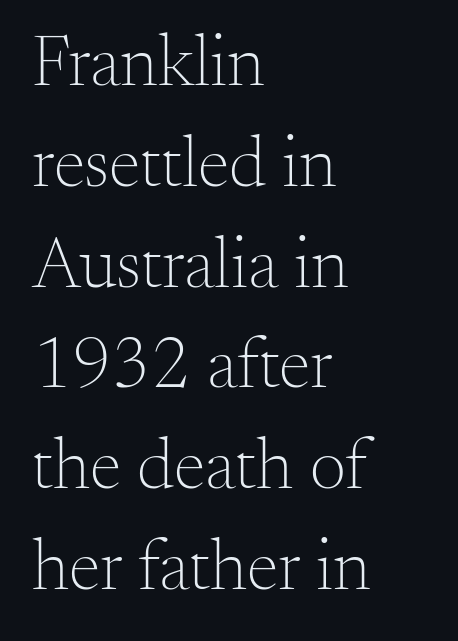
Q: Is the text bold? A: No.
Q: Is the text italic (slanted)? A: No, it is upright.
Q: Is the typeface a serif or a sans-serif typeface? A: Serif.
Q: Is the text underlined? A: No.
Q: How is the paragraph aligned? A: Left-aligned.
Q: Is the spacing between letters normal or unusually wide? A: Normal.
Q: Is the spacing between lines tight, normal or loose? A: Normal.
Q: Width (condensed, normal, or wide)? A: Normal.
Q: Stroke contrast? A: Medium.
Q: x-height? A: Small.
Q: Monospaced? A: No.
